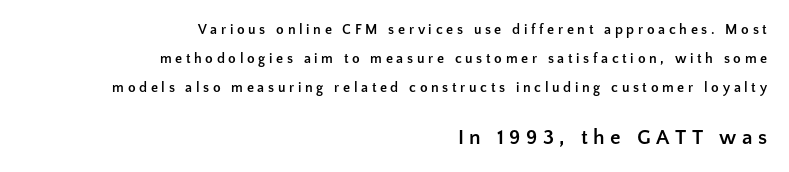
Q: Is the text bold? A: Yes.
Q: Is the text italic (slanted)? A: No, it is upright.
Q: Is the text underlined? A: No.
Q: How is the paragraph aligned? A: Right-aligned.
Q: Is the spacing between letters normal or unusually wide? A: Unusually wide.
Q: Is the spacing between lines tight, normal or loose? A: Loose.
Q: Which block of text is set in a larger size, the first (top) or the second (bottom)? A: The second (bottom) one.
